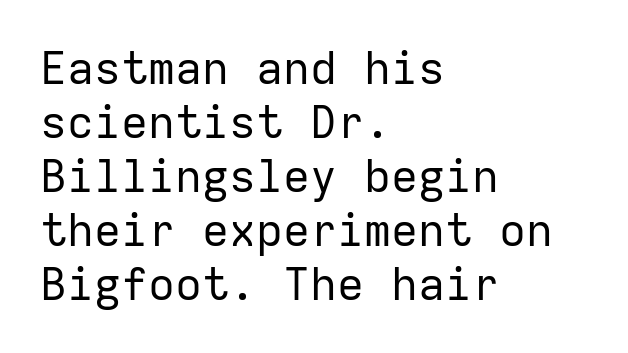
The image shows 45 px regular-weight sans-serif type, upright, monospaced; set left-aligned, line spacing 1.2x, normal letter spacing, not underlined; low stroke contrast and a medium x-height.
